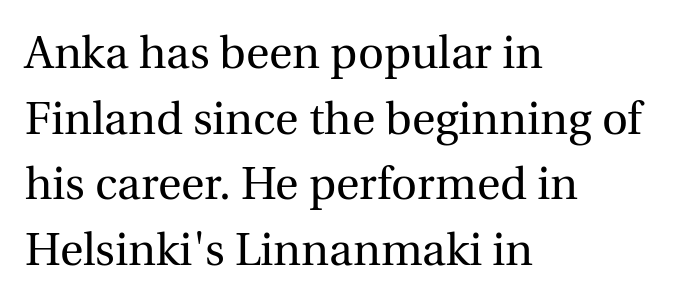
{"serif": "yes", "italic": "no", "bold": "no", "weight": "regular", "width": "normal", "x_height": "medium", "monospaced": "no", "underline": "no", "align": "left", "line_spacing": "normal", "line_spacing_ratio": 1.46, "letter_spacing": "normal", "letter_spacing_em": 0.0, "glyph_px": 45}
